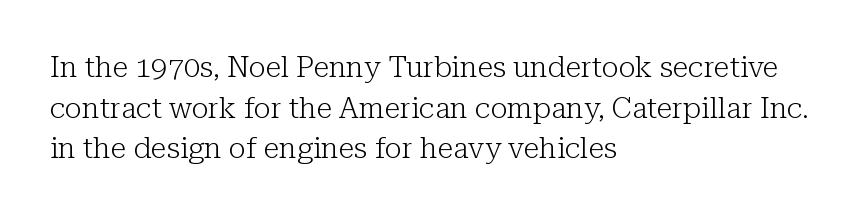
Q: Is the text bold? A: No.
Q: Is the text italic (slanted)? A: No, it is upright.
Q: Is the typeface a serif or a sans-serif typeface? A: Serif.
Q: Is the text underlined? A: No.
Q: How is the paragraph aligned? A: Left-aligned.
Q: Is the spacing between letters normal or unusually wide? A: Normal.
Q: Is the spacing between lines tight, normal or loose? A: Normal.
Q: Width (condensed, normal, or wide)? A: Normal.
Q: Stroke contrast? A: Low.
Q: x-height? A: Medium.
Q: Monospaced? A: No.
